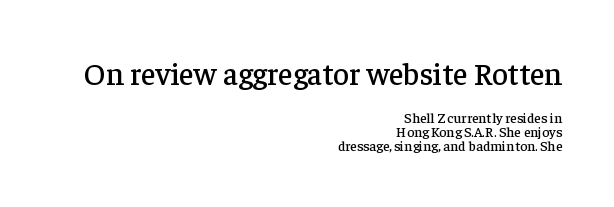
{"serif": "yes", "italic": "no", "width": "normal", "stroke_contrast": "low", "x_height": "medium", "monospaced": "no", "underline": "no", "align": "right", "line_spacing": "tight", "line_spacing_ratio": 1.0, "letter_spacing": "normal", "letter_spacing_em": 0.0, "larger_block": "first", "size_ratio": 2.21, "glyph_px": 31}
